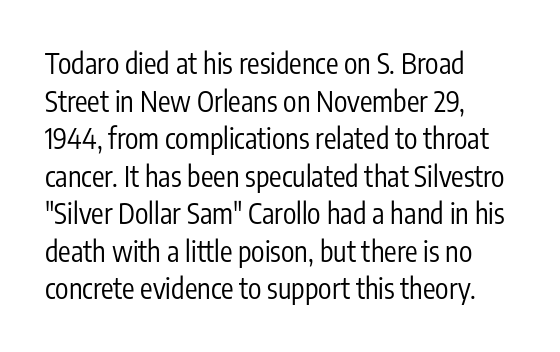
Q: Is the text bold? A: No.
Q: Is the text italic (slanted)? A: No, it is upright.
Q: Is the typeface a serif or a sans-serif typeface? A: Sans-serif.
Q: Is the text underlined? A: No.
Q: How is the paragraph aligned? A: Left-aligned.
Q: Is the spacing between letters normal or unusually wide? A: Normal.
Q: Is the spacing between lines tight, normal or loose? A: Normal.
Q: Width (condensed, normal, or wide)? A: Condensed.
Q: Stroke contrast? A: Low.
Q: x-height? A: Medium.
Q: Monospaced? A: No.
